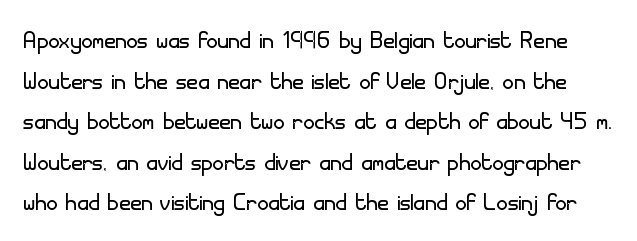
Q: Is the text bold? A: No.
Q: Is the text italic (slanted)? A: No, it is upright.
Q: Is the typeface a serif or a sans-serif typeface? A: Sans-serif.
Q: Is the text underlined? A: No.
Q: Is the spacing between letters normal or unusually wide? A: Normal.
Q: Is the spacing between lines tight, normal or loose? A: Normal.
Q: Width (condensed, normal, or wide)? A: Normal.
Q: Stroke contrast? A: Low.
Q: x-height? A: Small.
Q: Monospaced? A: No.
